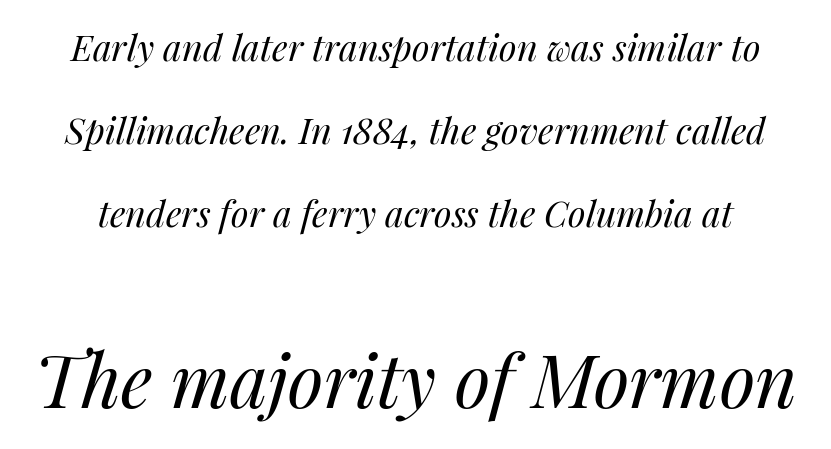
{"italic": "yes", "lean": "right", "slant_degrees": 14, "bold": "no", "weight": "regular", "width": "normal", "stroke_contrast": "medium", "x_height": "medium", "monospaced": "no", "underline": "no", "line_spacing": "loose", "line_spacing_ratio": 2.3, "letter_spacing": "normal", "letter_spacing_em": 0.0, "larger_block": "second", "size_ratio": 2.03, "glyph_px": 73}
